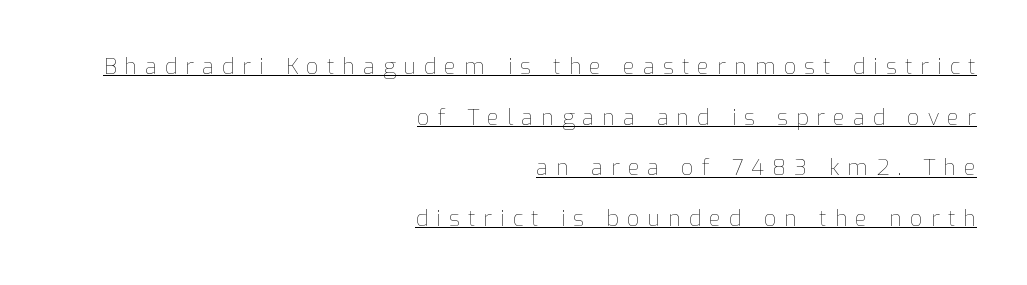
The image shows 22 px text type, upright; set right-aligned, loose line spacing (2.3x), unusually wide letter spacing (+0.36 em), underlined.
